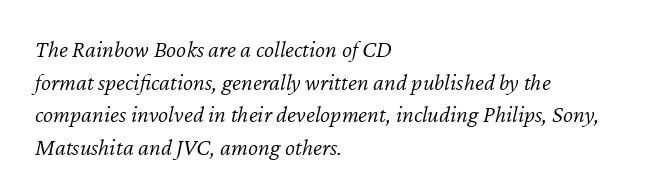
The image shows 24 px text type, italic (leaning right); set left-aligned, normal line spacing (1.36x), normal letter spacing, not underlined.
